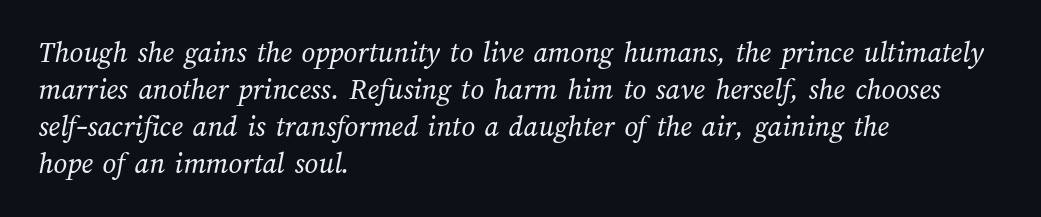
{"bold": "no", "weight": "regular", "width": "normal", "stroke_contrast": "medium", "x_height": "medium", "monospaced": "no", "underline": "no", "align": "left", "line_spacing_ratio": 1.23, "letter_spacing": "normal", "letter_spacing_em": 0.0, "glyph_px": 30}
